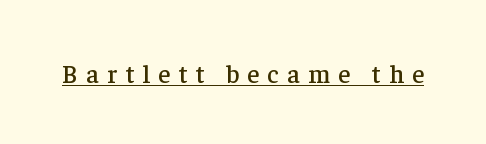
{"italic": "no", "underline": "yes", "letter_spacing": "wide", "letter_spacing_em": 0.31, "glyph_px": 26}
